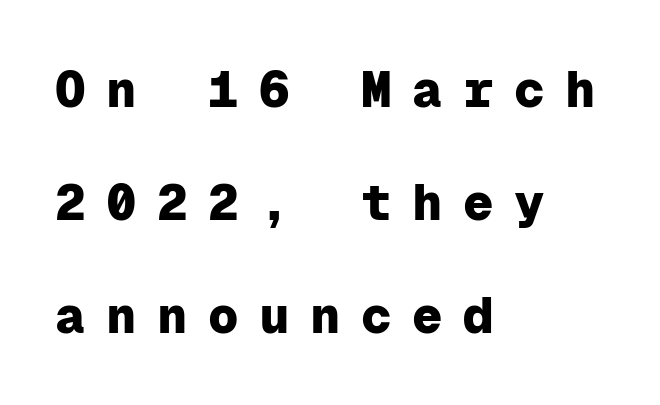
Every character here occupies the same horizontal width, giving the sample a typewriter-like rhythm. A roman cut, with each character standing at attention. Glance below the letters and you will spot only blank space. Short and long lines alike share a common starting point at left. Compared with typical paragraphs, the rows here are farther apart. On the weight axis this lands at bold, roughly 700.
